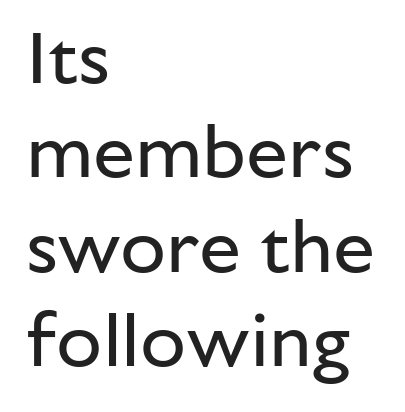
Do the characters align in a grid? No, the font is proportional. The glyphs in this specimen are sans serif. Honestly, the letter spacing is just normal — you wouldn't notice it. Line starts are locked; line ends wander.
